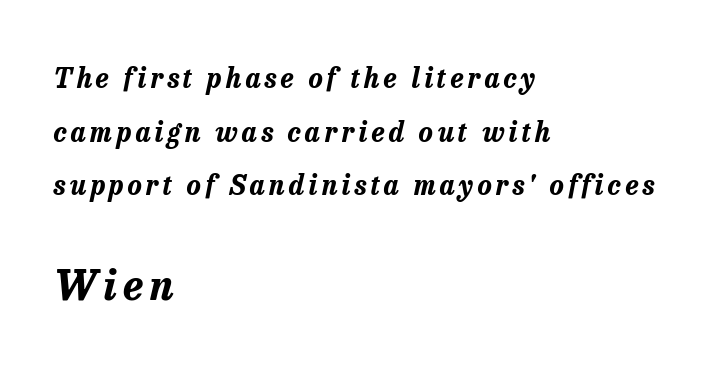
Q: Is the text bold? A: Yes.
Q: Is the text italic (slanted)? A: Yes, it leans right by about 13 degrees.
Q: Is the text underlined? A: No.
Q: How is the paragraph aligned? A: Left-aligned.
Q: Is the spacing between lines tight, normal or loose? A: Loose.
Q: Which block of text is set in a larger size, the first (top) or the second (bottom)? A: The second (bottom) one.
Q: Width (condensed, normal, or wide)? A: Normal.
Q: Stroke contrast? A: Low.
Q: x-height? A: Medium.
Q: Monospaced? A: No.
